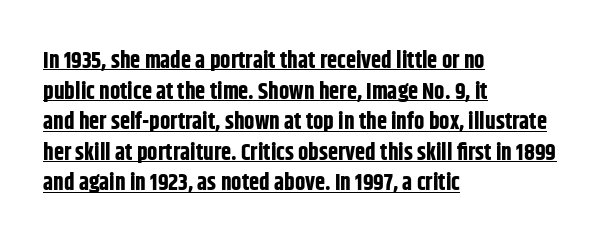
{"italic": "no", "bold": "yes", "underline": "yes", "align": "left", "line_spacing": "normal", "line_spacing_ratio": 1.33, "letter_spacing": "normal", "letter_spacing_em": 0.0, "glyph_px": 23}
